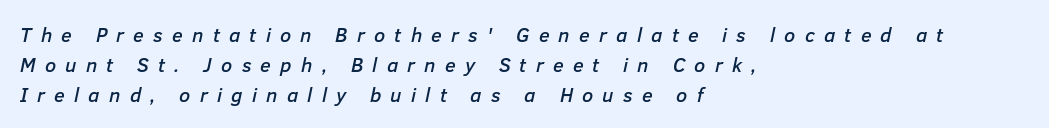
The specimen reads as italic at a glance. Here the glyphs are tracked loosely, breaking word shapes into spaced letters. Regular leading. The ragged edge is on the right, which tells us the setting is flush left. Beneath every word, the page is bare.
